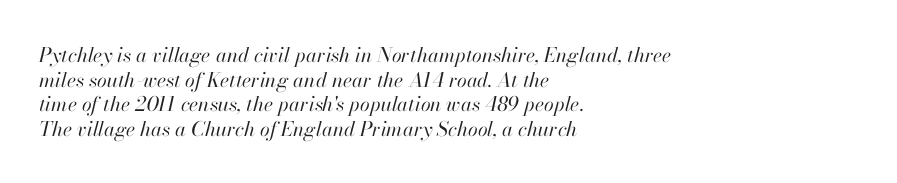
Q: Is the text bold? A: No.
Q: Is the text italic (slanted)? A: Yes, it leans right by about 13 degrees.
Q: Is the text underlined? A: No.
Q: How is the paragraph aligned? A: Left-aligned.
Q: Is the spacing between letters normal or unusually wide? A: Normal.
